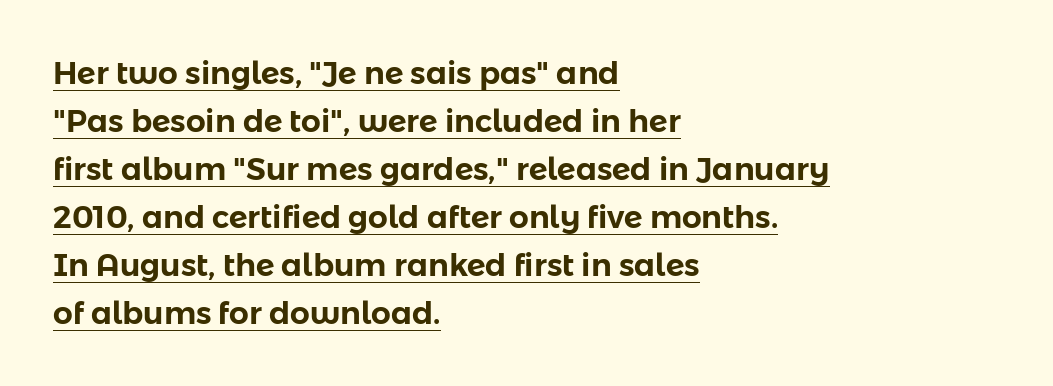
The image shows 31 px sans-serif type, upright; set left-aligned, normal line spacing (1.55x), normal letter spacing, underlined; low stroke contrast and a medium x-height.
